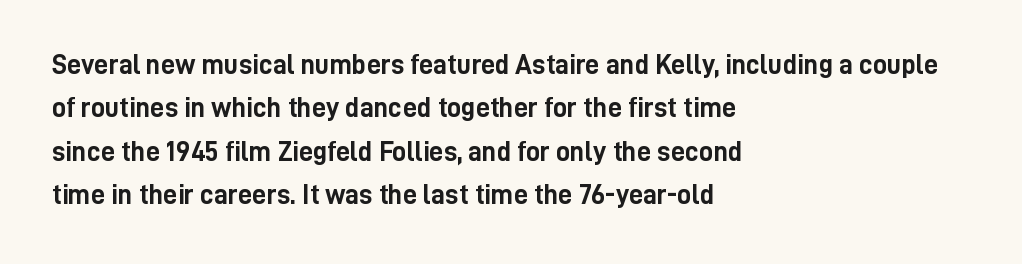
The ragged edge is on the right, which tells us the setting is flush left. Looks like regular typesetting: each glyph gets only the width it needs. Default kerning and tracking; the words read as compact shapes. This is roman type, the default non-slanted kind.
